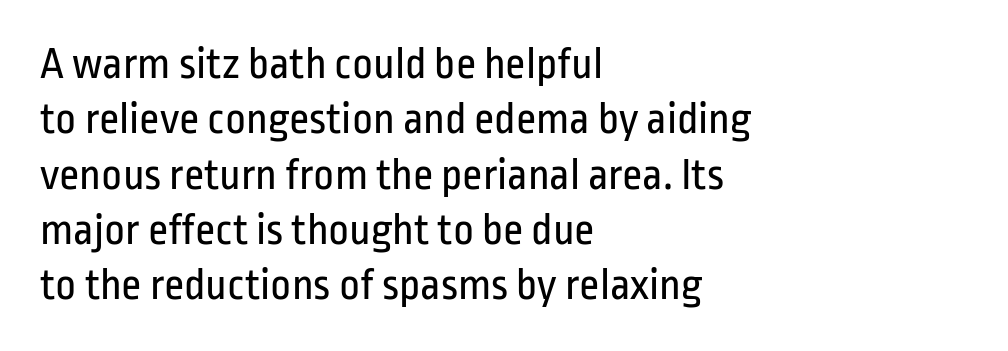
The image shows 45 px regular-weight, condensed sans-serif type, upright; set left-aligned, line spacing 1.23x, normal letter spacing, not underlined; low stroke contrast and a medium x-height.
